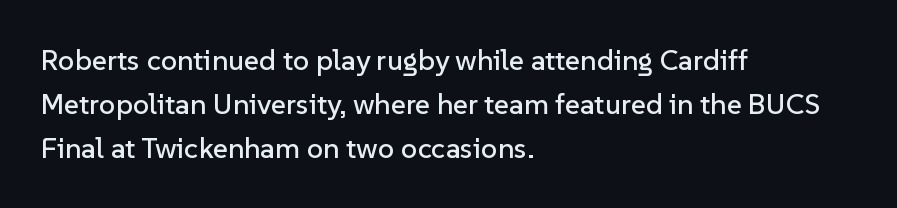
Q: Is the text italic (slanted)? A: No, it is upright.
Q: Is the typeface a serif or a sans-serif typeface? A: Sans-serif.
Q: Is the text underlined? A: No.
Q: How is the paragraph aligned? A: Left-aligned.
Q: Is the spacing between letters normal or unusually wide? A: Normal.
Q: Is the spacing between lines tight, normal or loose? A: Normal.
Q: Width (condensed, normal, or wide)? A: Normal.
Q: Stroke contrast? A: Low.
Q: x-height? A: Medium.
Q: Monospaced? A: No.
